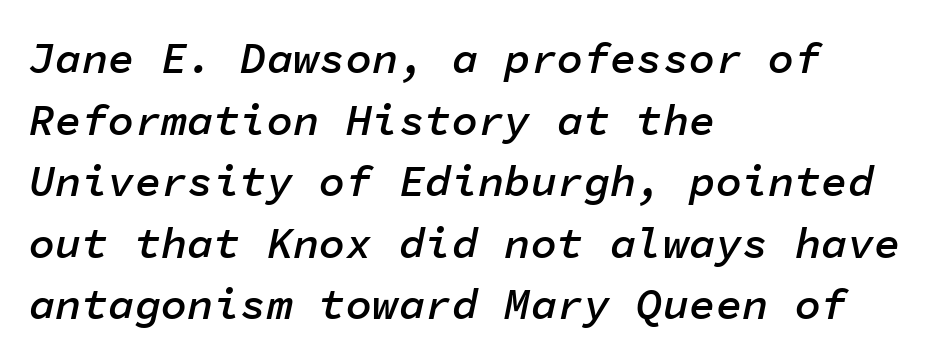
Q: Is the text bold? A: Semi-bold.
Q: Is the text italic (slanted)? A: Yes, it leans right by about 11 degrees.
Q: Is the text underlined? A: No.
Q: How is the paragraph aligned? A: Left-aligned.
Q: Is the spacing between letters normal or unusually wide? A: Normal.
Q: Is the spacing between lines tight, normal or loose? A: Normal.
Q: Width (condensed, normal, or wide)? A: Normal.
Q: Stroke contrast? A: Low.
Q: x-height? A: Medium.
Q: Monospaced? A: Yes.
